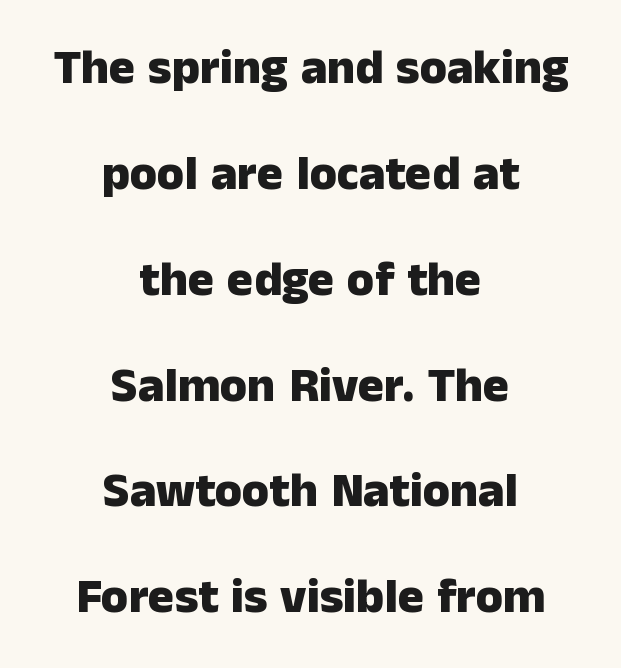
Q: Is the text bold? A: Yes.
Q: Is the text italic (slanted)? A: No, it is upright.
Q: Is the typeface a serif or a sans-serif typeface? A: Sans-serif.
Q: Is the text underlined? A: No.
Q: How is the paragraph aligned? A: Centered.
Q: Is the spacing between letters normal or unusually wide? A: Normal.
Q: Is the spacing between lines tight, normal or loose? A: Loose.
Q: Width (condensed, normal, or wide)? A: Normal.
Q: Stroke contrast? A: Low.
Q: x-height? A: Medium.
Q: Monospaced? A: No.
